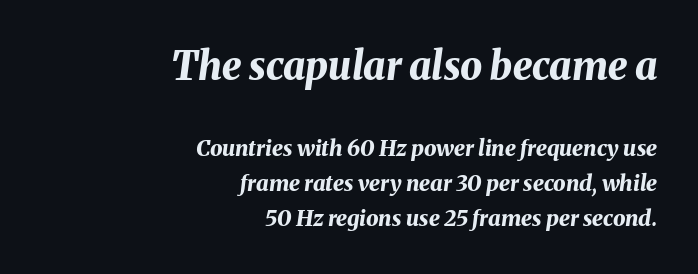
The image shows 39 px bold type, italic (leaning right); set right-aligned, normal line spacing (1.59x), normal letter spacing, not underlined; the first (top) block is 1.77x larger; medium stroke contrast and a medium x-height.
